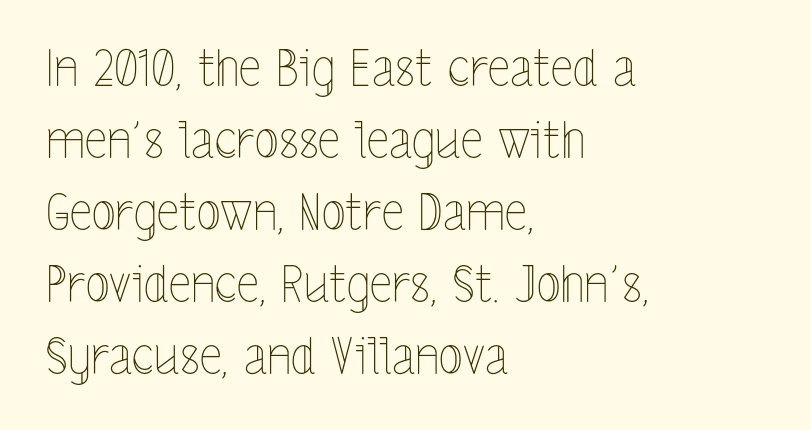
Q: Is the text bold? A: No.
Q: Is the text italic (slanted)? A: No, it is upright.
Q: Is the text underlined? A: No.
Q: How is the paragraph aligned? A: Left-aligned.
Q: Is the spacing between letters normal or unusually wide? A: Normal.
Q: Is the spacing between lines tight, normal or loose? A: Normal.
Q: Width (condensed, normal, or wide)? A: Condensed.
Q: x-height? A: Medium.
Q: Monospaced? A: No.
